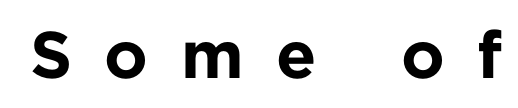
Q: Is the text bold? A: Yes.
Q: Is the text italic (slanted)? A: No, it is upright.
Q: Is the typeface a serif or a sans-serif typeface? A: Sans-serif.
Q: Is the text underlined? A: No.
Q: Is the spacing between letters normal or unusually wide? A: Unusually wide.
Q: Width (condensed, normal, or wide)? A: Normal.
Q: Stroke contrast? A: Low.
Q: x-height? A: Medium.
Q: Monospaced? A: No.
